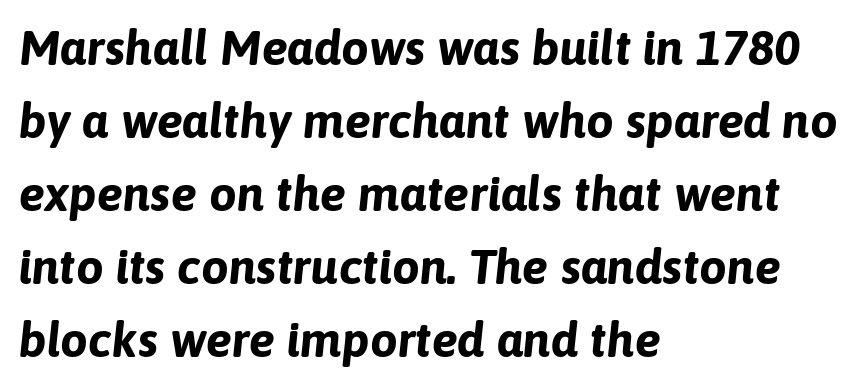
{"italic": "yes", "lean": "right", "slant_degrees": 6, "bold": "yes", "weight": "bold", "width": "normal", "stroke_contrast": "low", "x_height": "medium", "monospaced": "no", "underline": "no", "align": "left", "line_spacing": "normal", "line_spacing_ratio": 1.49, "letter_spacing": "normal", "letter_spacing_em": 0.0, "glyph_px": 49}
